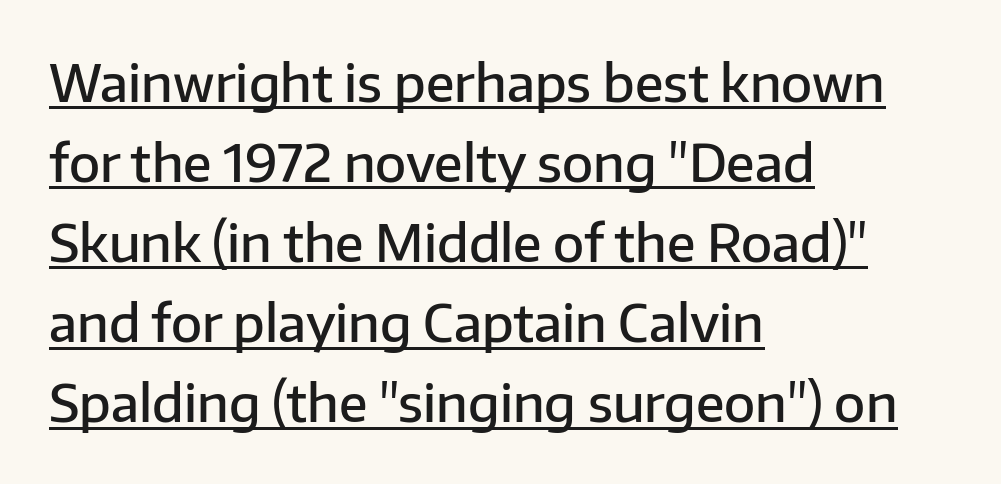
{"serif": "no", "italic": "no", "bold": "semi", "weight": "semibold", "width": "normal", "stroke_contrast": "low", "x_height": "medium", "monospaced": "no", "underline": "yes", "align": "left", "line_spacing": "normal", "line_spacing_ratio": 1.57, "letter_spacing": "normal", "letter_spacing_em": 0.0, "glyph_px": 51}
